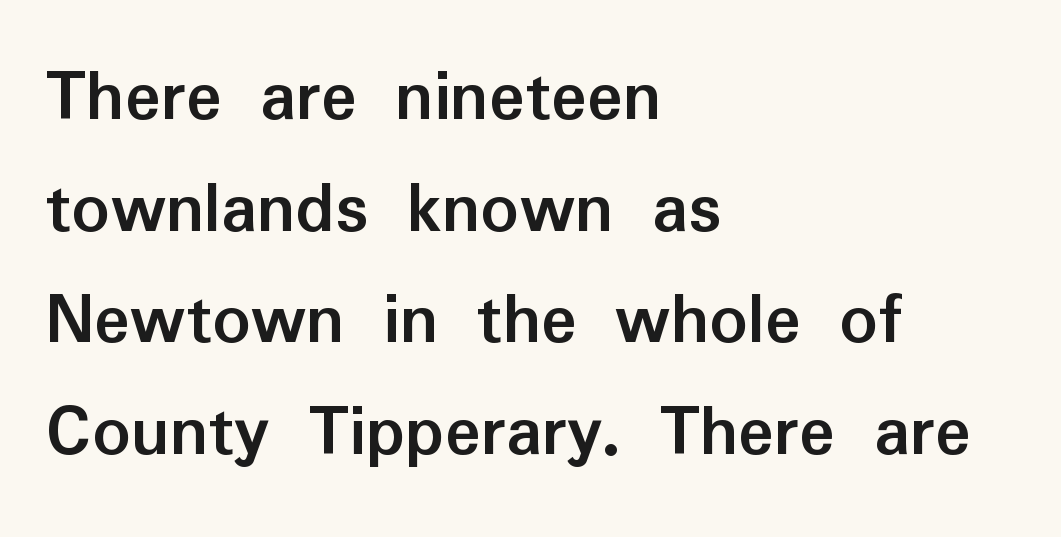
The specimen omits any rule beneath the text block's lines. Each line starts at the same left margin while the right side varies. Unlike a traditional serif, this face leaves its strokes unadorned. Bold? Absolutely — the strokes are thick and heavy.
